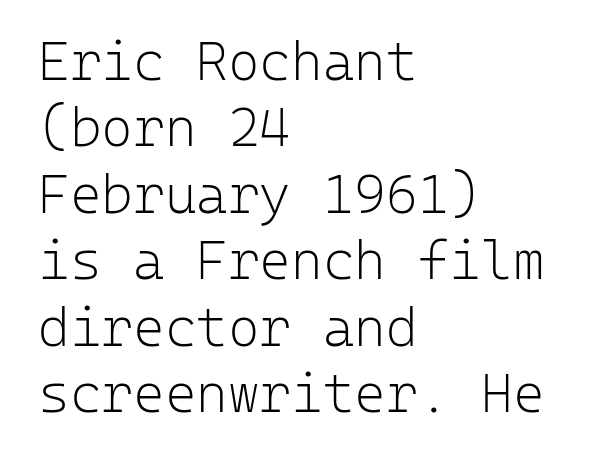
{"serif": "no", "italic": "no", "bold": "no", "weight": "light", "width": "normal", "stroke_contrast": "low", "x_height": "medium", "monospaced": "yes", "underline": "no", "align": "left", "line_spacing_ratio": 1.23, "letter_spacing": "normal", "letter_spacing_em": 0.0, "glyph_px": 54}
